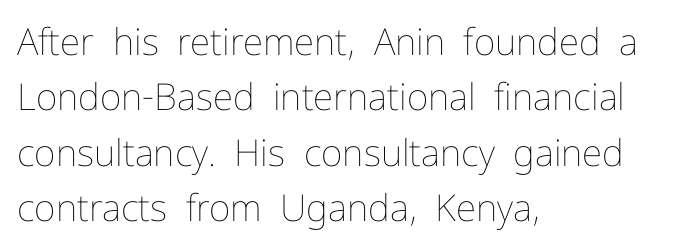
Q: Is the text bold? A: No.
Q: Is the text italic (slanted)? A: No, it is upright.
Q: Is the text underlined? A: No.
Q: How is the paragraph aligned? A: Left-aligned.
Q: Is the spacing between letters normal or unusually wide? A: Normal.
Q: Is the spacing between lines tight, normal or loose? A: Normal.
Q: Width (condensed, normal, or wide)? A: Normal.
Q: Stroke contrast? A: Low.
Q: x-height? A: Medium.
Q: Monospaced? A: No.
